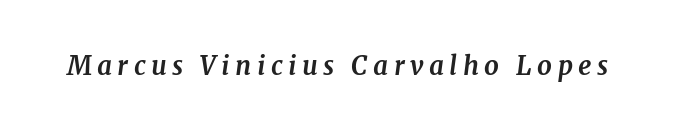
The image shows 26 px bold type, italic (leaning right); set unusually wide letter spacing (+0.21 em), not underlined.
